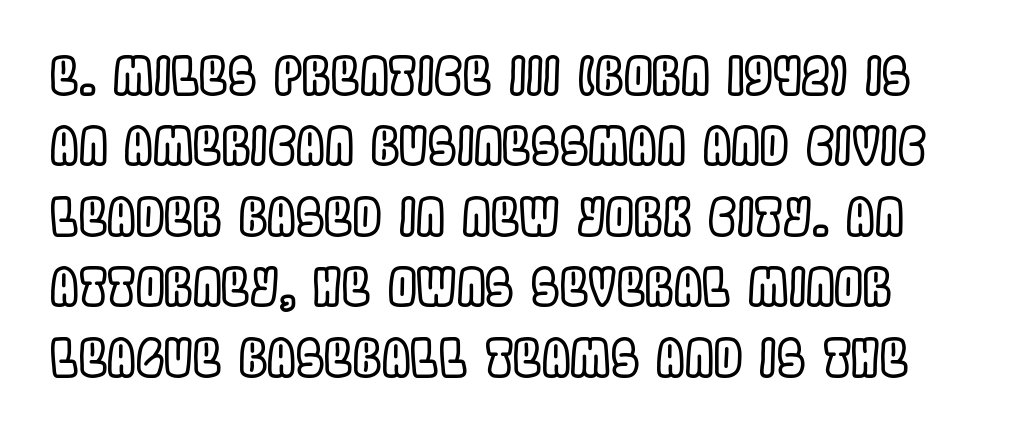
The image shows 51 px condensed type, upright; set normal line spacing (1.38x), normal letter spacing, not underlined; a large x-height.
